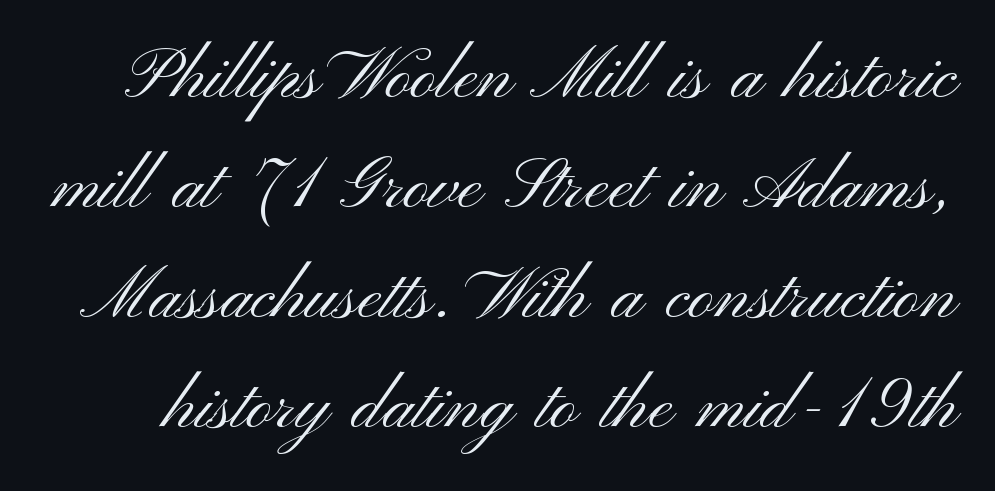
{"serif": "no", "bold": "no", "weight": "light", "width": "wide", "stroke_contrast": "medium", "x_height": "small", "monospaced": "no", "underline": "no", "line_spacing": "normal", "line_spacing_ratio": 1.55, "letter_spacing": "normal", "letter_spacing_em": 0.0, "glyph_px": 71}
